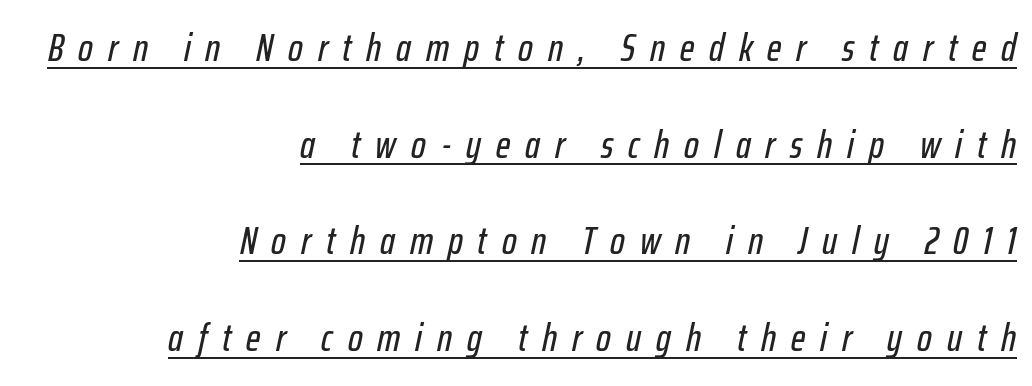
Q: Is the text italic (slanted)? A: Yes, it leans right by about 12 degrees.
Q: Is the text underlined? A: Yes.
Q: How is the paragraph aligned? A: Right-aligned.
Q: Is the spacing between letters normal or unusually wide? A: Unusually wide.
Q: Is the spacing between lines tight, normal or loose? A: Loose.
Q: Width (condensed, normal, or wide)? A: Condensed.
Q: Stroke contrast? A: Low.
Q: x-height? A: Medium.
Q: Monospaced? A: No.
